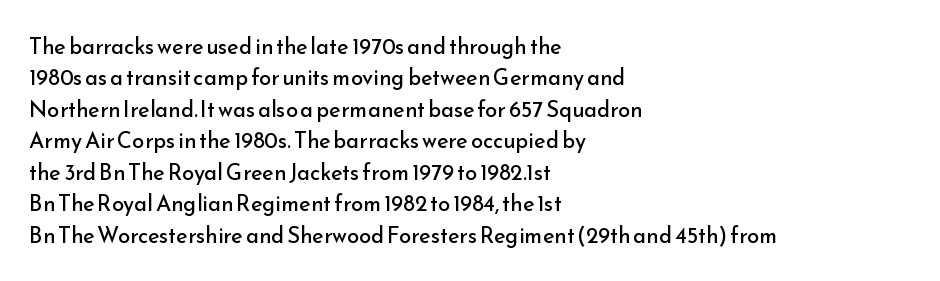
{"italic": "no", "bold": "no", "underline": "no", "align": "left", "line_spacing": "normal", "line_spacing_ratio": 1.43, "letter_spacing": "normal", "letter_spacing_em": 0.0, "glyph_px": 22}
